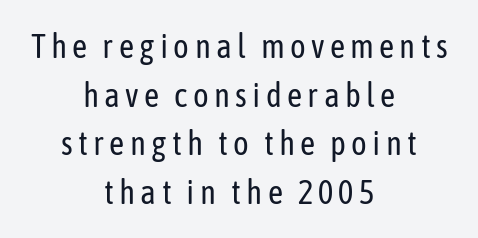
The image shows 33 px regular-weight, condensed sans-serif type, upright; set centered, normal line spacing (1.47x), not underlined; low stroke contrast and a medium x-height.
